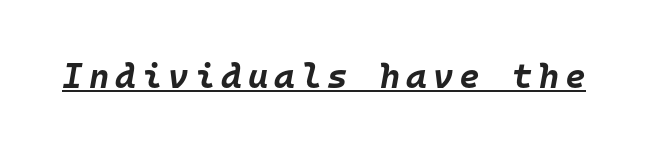
The image shows 35 px bold type, italic (leaning right), monospaced; set underlined; low stroke contrast and a large x-height.
